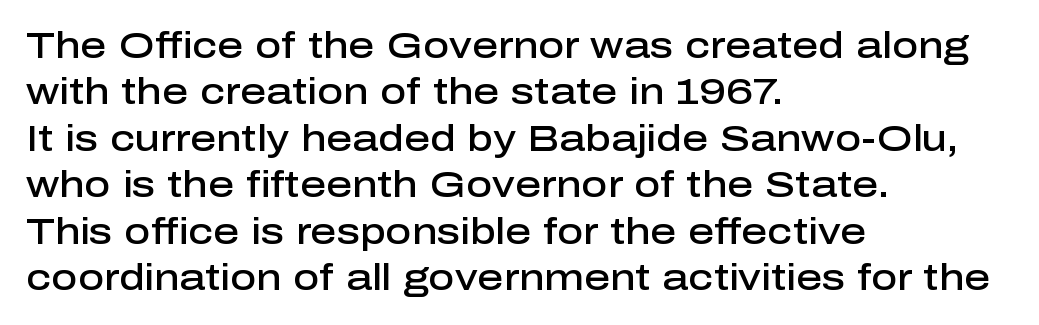
{"serif": "no", "italic": "no", "bold": "semi", "weight": "semibold", "width": "normal", "stroke_contrast": "low", "x_height": "medium", "monospaced": "no", "underline": "no", "align": "left", "line_spacing": "normal", "line_spacing_ratio": 1.29, "letter_spacing": "normal", "letter_spacing_em": 0.0, "glyph_px": 36}
